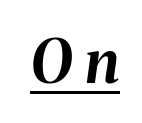
The image shows 60 px bold type, italic (leaning right); set unusually wide letter spacing (+0.21 em), underlined; medium stroke contrast and a medium x-height.
